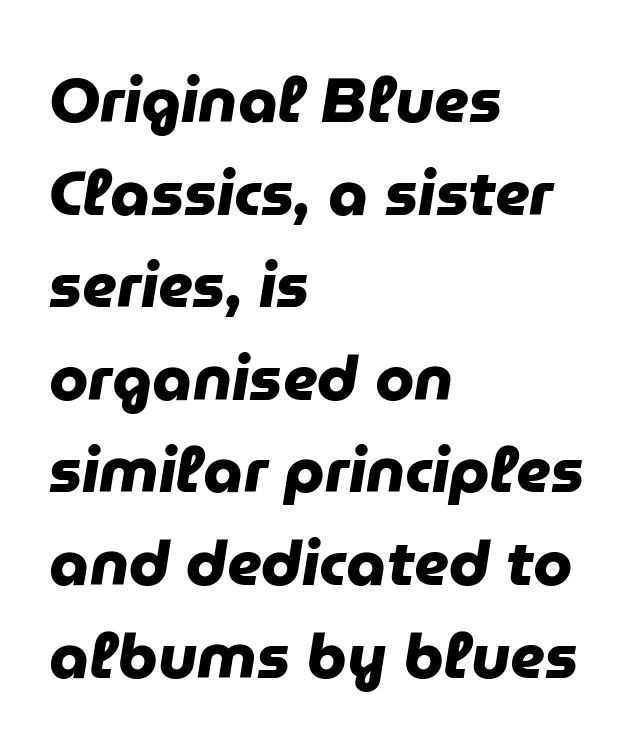
{"serif": "no", "bold": "yes", "weight": "heavy", "width": "normal", "stroke_contrast": "low", "x_height": "medium", "monospaced": "no", "underline": "no", "align": "left", "line_spacing": "normal", "line_spacing_ratio": 1.47, "letter_spacing": "normal", "letter_spacing_em": 0.0, "glyph_px": 63}
